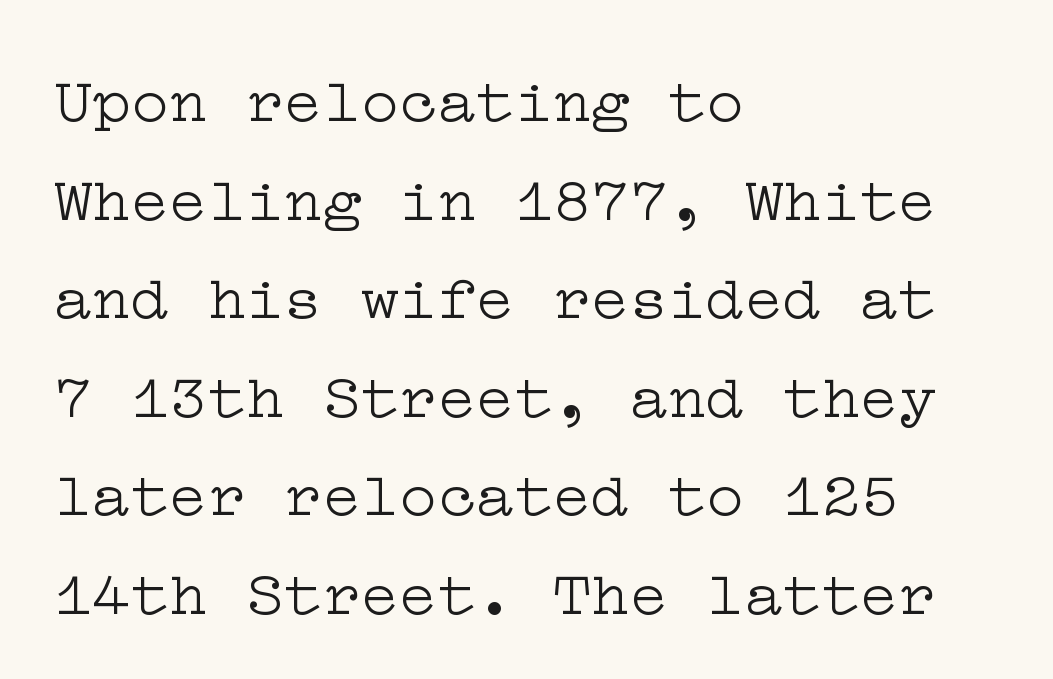
The image shows 64 px light, wide serif type, upright; set left-aligned, normal line spacing (1.54x), normal letter spacing, not underlined; low stroke contrast and a medium x-height.
